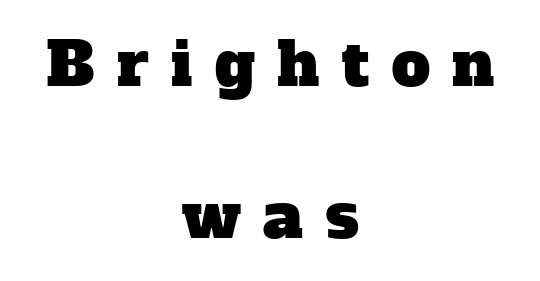
The image shows 61 px serif type; set centered, loose line spacing (2.49x), unusually wide letter spacing (+0.37 em), not underlined; low stroke contrast and a medium x-height.
